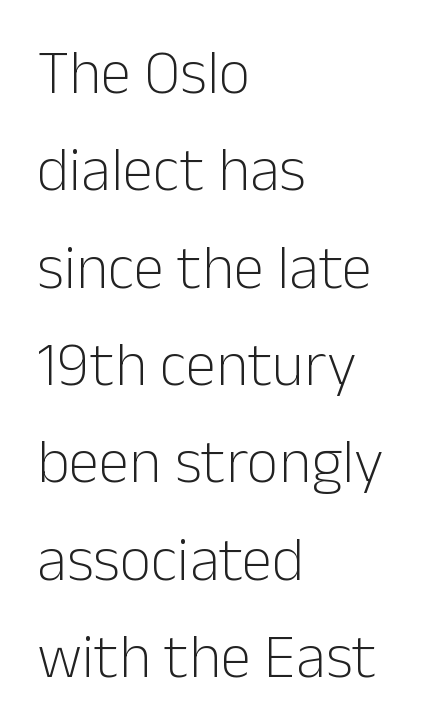
Note the varied advance widths — an 'i' is clearly narrower than an 'm'. Horizontally, the lines are justified to the leading edge only. No feet cap the strokes, marking this as sans-serif type. Heft: none added — not bold.
